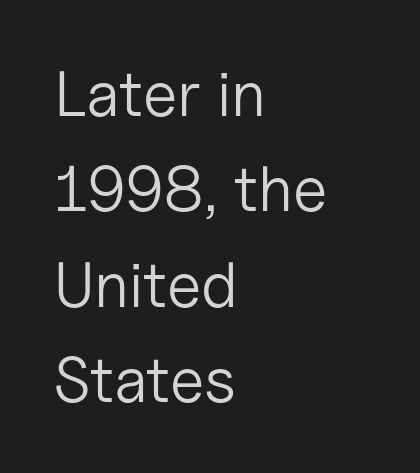
{"serif": "no", "italic": "no", "bold": "no", "weight": "light", "width": "normal", "stroke_contrast": "low", "x_height": "medium", "monospaced": "no", "underline": "no", "align": "left", "line_spacing": "normal", "line_spacing_ratio": 1.49, "letter_spacing": "normal", "letter_spacing_em": 0.0, "glyph_px": 64}
